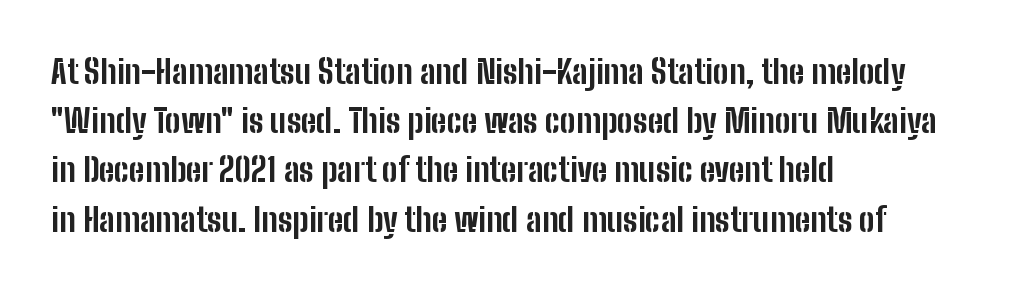
The passage shown is typeset with a sans-serif family. The paragraph has a hard left edge and a soft right edge. Words appear dense and cohesive because spacing is normal. What's the leading like? Ordinary, nothing unusual. Is there any slant? The stems are plumb. Each letter keeps its own natural width here, so spacing adapts to shape.
